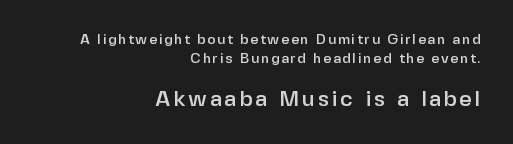
Tall strokes in this sample are plumb rather than angled. Only glyphs here, with clear space below each row. This sample is right-justified, so line beginnings fall wherever the words allow. The lower block of text is set noticeably larger than the block above it. What's the leading like? Ordinary, nothing unusual.
